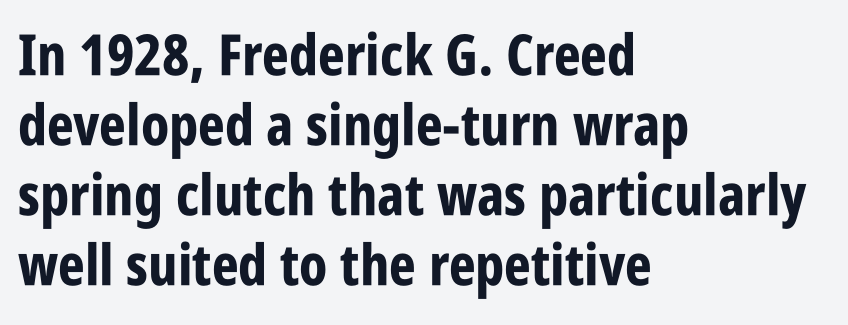
Q: Is the text bold? A: Yes.
Q: Is the text italic (slanted)? A: No, it is upright.
Q: Is the typeface a serif or a sans-serif typeface? A: Sans-serif.
Q: Is the text underlined? A: No.
Q: How is the paragraph aligned? A: Left-aligned.
Q: Is the spacing between letters normal or unusually wide? A: Normal.
Q: Width (condensed, normal, or wide)? A: Condensed.
Q: Stroke contrast? A: Low.
Q: x-height? A: Large.
Q: Monospaced? A: No.
